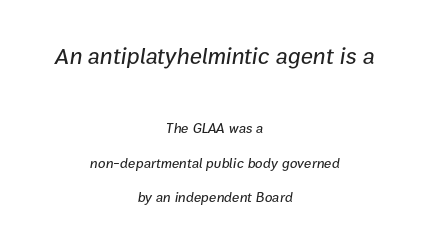
{"italic": "yes", "lean": "right", "slant_degrees": 9, "underline": "no", "align": "center", "line_spacing": "loose", "line_spacing_ratio": 2.49, "letter_spacing": "normal", "letter_spacing_em": 0.0, "larger_block": "first", "size_ratio": 1.64, "glyph_px": 23}
